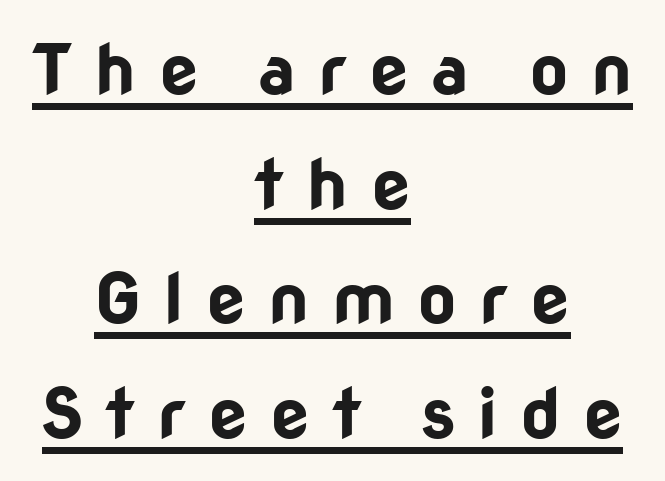
Is the type bold? Yes — the strokes are clearly thick and heavy. This is roman type, the default non-slanted kind. The designer went with a sans here, leaving each stem footless. The rendering uses natural spacing where letterforms have individual widths. Does the copy run flush right? No — it is centered line by line.
